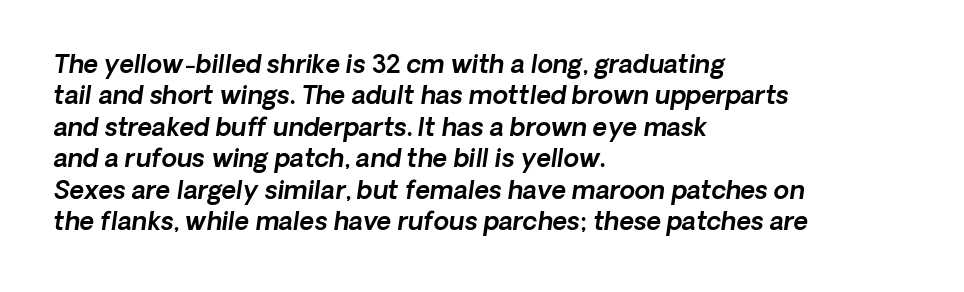
The image shows 25 px text type, italic (leaning right); set left-aligned, normal line spacing (1.26x), normal letter spacing, not underlined.
